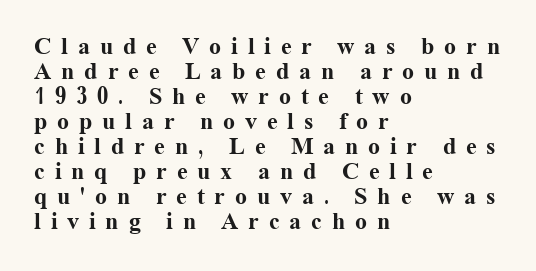
Q: Is the text bold? A: Yes.
Q: Is the text italic (slanted)? A: No, it is upright.
Q: Is the text underlined? A: No.
Q: How is the paragraph aligned? A: Left-aligned.
Q: Is the spacing between letters normal or unusually wide? A: Unusually wide.
Q: Is the spacing between lines tight, normal or loose? A: Tight.
